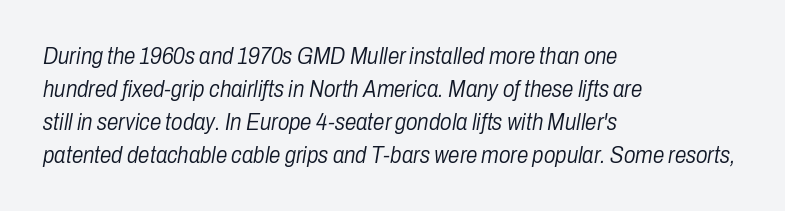
{"italic": "yes", "lean": "right", "slant_degrees": 10, "bold": "no", "underline": "no", "align": "left", "line_spacing": "normal", "line_spacing_ratio": 1.43, "letter_spacing": "normal", "letter_spacing_em": 0.0, "glyph_px": 23}
